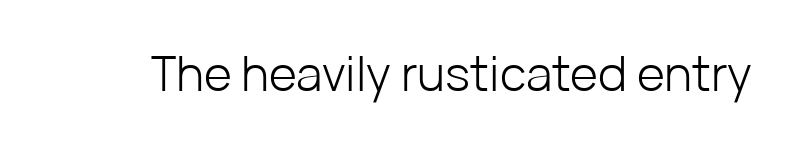
{"serif": "no", "italic": "no", "bold": "no", "weight": "light", "width": "normal", "stroke_contrast": "low", "x_height": "medium", "monospaced": "no", "underline": "no", "letter_spacing": "normal", "letter_spacing_em": 0.0, "glyph_px": 48}
